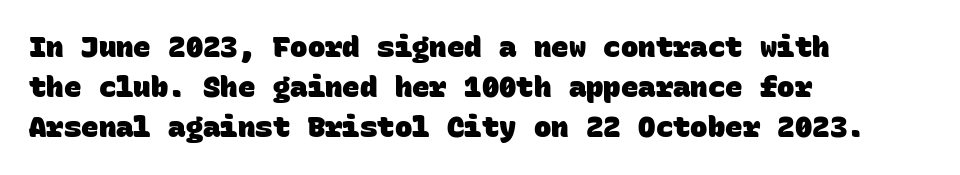
Q: Is the text bold? A: Yes.
Q: Is the typeface a serif or a sans-serif typeface? A: Sans-serif.
Q: Is the text underlined? A: No.
Q: How is the paragraph aligned? A: Left-aligned.
Q: Is the spacing between letters normal or unusually wide? A: Normal.
Q: Is the spacing between lines tight, normal or loose? A: Normal.
Q: Width (condensed, normal, or wide)? A: Normal.
Q: Stroke contrast? A: Low.
Q: x-height? A: Large.
Q: Monospaced? A: Yes.
